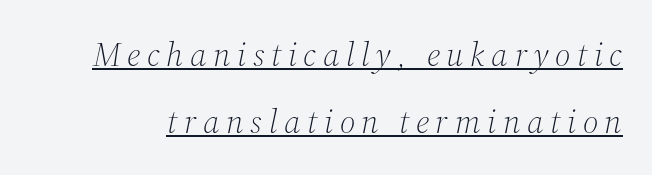
Q: Is the text bold? A: No.
Q: Is the text italic (slanted)? A: Yes, it leans right by about 12 degrees.
Q: Is the typeface a serif or a sans-serif typeface? A: Serif.
Q: Is the text underlined? A: Yes.
Q: Is the spacing between lines tight, normal or loose? A: Loose.
Q: Width (condensed, normal, or wide)? A: Normal.
Q: Stroke contrast? A: Medium.
Q: x-height? A: Medium.
Q: Monospaced? A: No.
